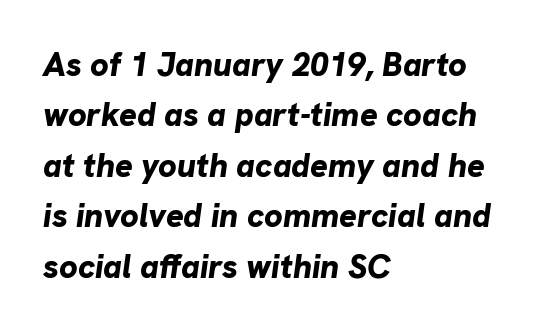
The whole block is typeset with a tilt. Bold? Absolutely — the strokes are thick and heavy. The face used here is proportionally spaced, like ordinary book or web type. In terms of letterspacing, this is plain default setting.
